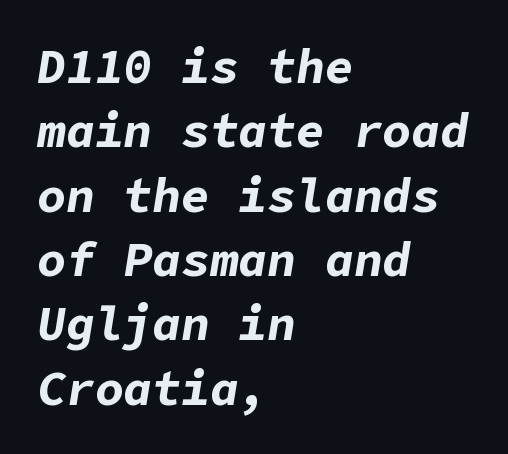
The image shows 48 px bold type, italic (leaning right); set left-aligned, normal line spacing (1.34x), normal letter spacing, not underlined; low stroke contrast and a medium x-height.
